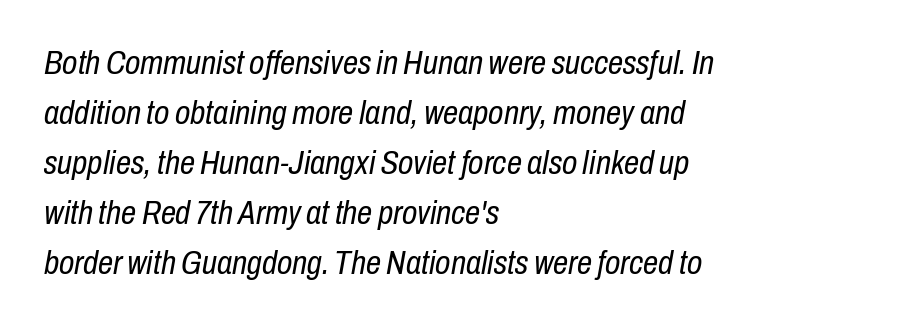
Spacing verdict: proportional, widths tailored to each character. Would a proofreader flag this as italicized? Yes. The lines sit at an ordinary, default distance from one another. Notice how the passage keeps a crisp vertical edge on the left only. Weight: in the light-to-regular range.
